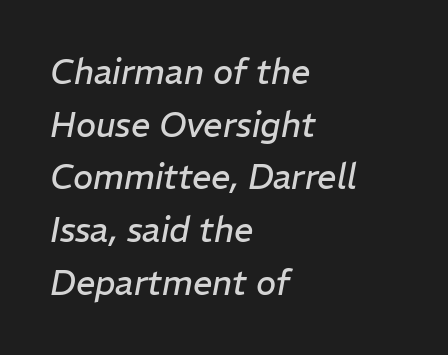
Honestly, the row spacing looks completely unremarkable. The setting favours the left margin, as ordinary paragraphs usually do. This rendering features lettering with no underline. Would a proofreader flag this as italicized? Yes. Each letter keeps its own natural width here, so spacing adapts to shape.
